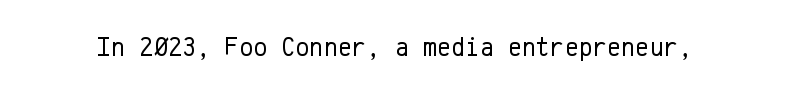
{"italic": "no", "bold": "no", "underline": "no", "letter_spacing": "normal", "letter_spacing_em": 0.0, "glyph_px": 27}
